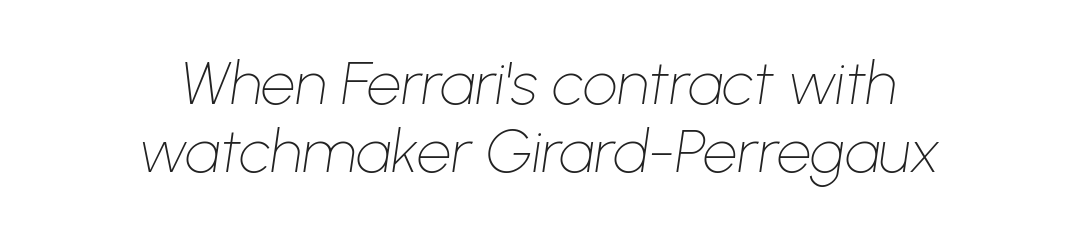
Weight class: somewhere from thin through regular. Vertical spacing — tight. A typesetter would call this proportional, since set widths differ per character. Typeset on center — no edge is straight. The zone under the glyphs is completely vacant. Characters follow at the spacing the type designer built in.
